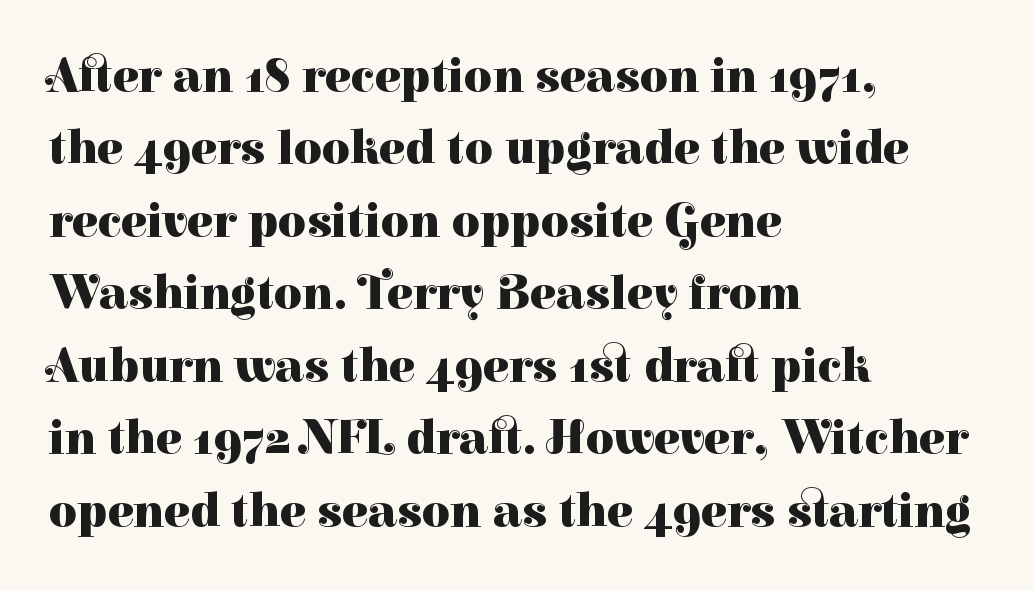
The image shows 48 px heavy serif type, upright; set left-aligned, normal line spacing (1.51x), normal letter spacing, not underlined; high stroke contrast and a medium x-height.
